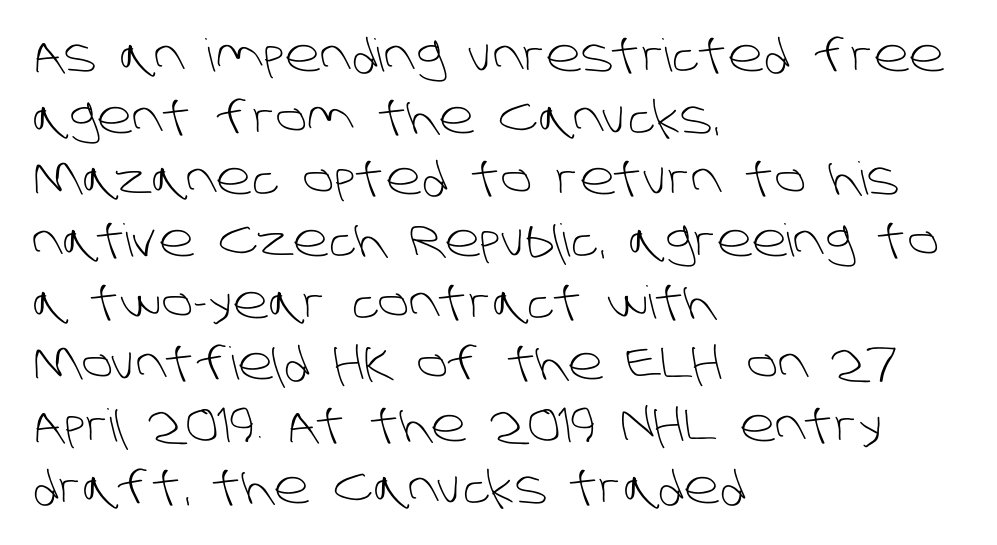
The image shows 45 px light sans-serif type; set left-aligned, normal line spacing (1.37x), normal letter spacing, not underlined; low stroke contrast and a large x-height.
